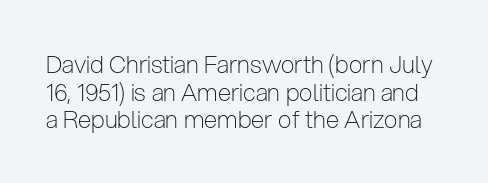
{"italic": "no", "bold": "no", "underline": "no", "line_spacing": "tight", "line_spacing_ratio": 1.15, "letter_spacing": "normal", "letter_spacing_em": 0.0, "glyph_px": 24}
